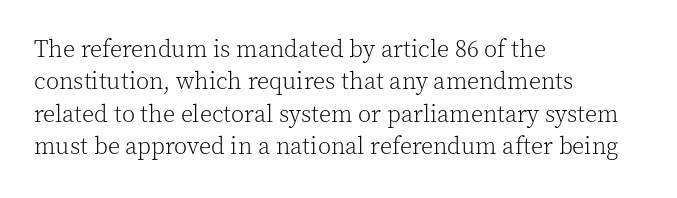
Q: Is the text bold? A: No.
Q: Is the text italic (slanted)? A: No, it is upright.
Q: Is the text underlined? A: No.
Q: How is the paragraph aligned? A: Left-aligned.
Q: Is the spacing between letters normal or unusually wide? A: Normal.
Q: Is the spacing between lines tight, normal or loose? A: Normal.
